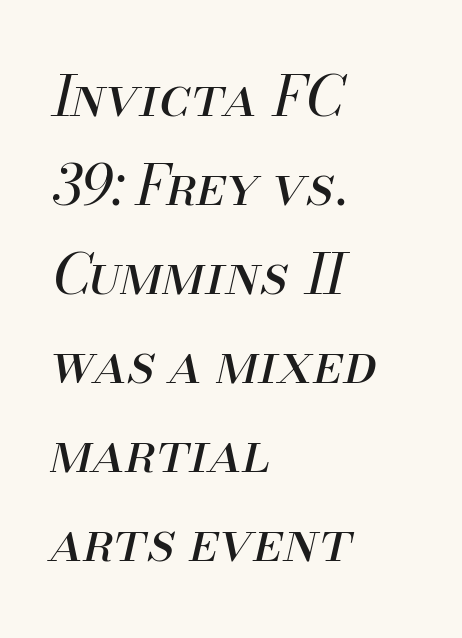
The image shows 56 px regular-weight type, italic (leaning right); set left-aligned, normal line spacing (1.59x), normal letter spacing, not underlined; medium stroke contrast and a small x-height.
